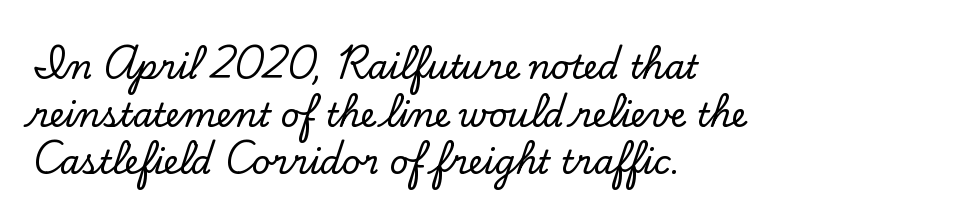
This block has exactly the height ordinary leading produces. Spacing between characters is what you'd get straight out of the box. If you drew a ruler down the left edge, every line would touch it. The foot of each line stays bare and open. Here the designer chose a conventional face with non-uniform glyph widths.
